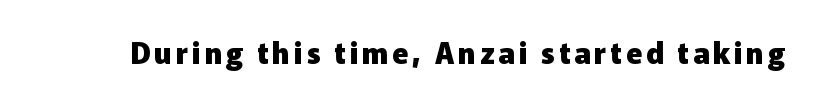
The image shows 29 px heavy sans-serif type, upright; set not underlined; low stroke contrast and a medium x-height.
